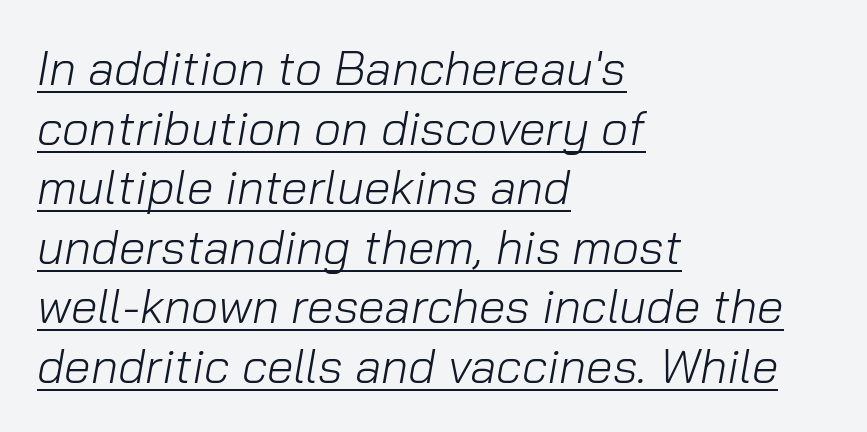
The image shows 48 px light type, italic (leaning right); set left-aligned, line spacing 1.24x, normal letter spacing, underlined; low stroke contrast and a medium x-height.
